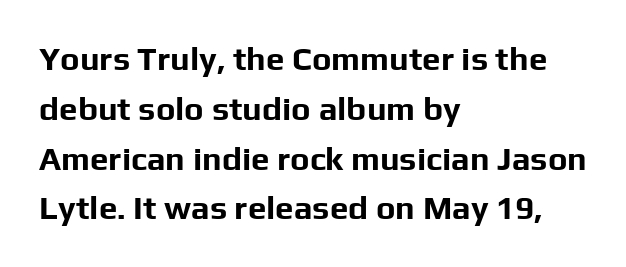
Q: Is the text bold? A: Yes.
Q: Is the text italic (slanted)? A: No, it is upright.
Q: Is the typeface a serif or a sans-serif typeface? A: Sans-serif.
Q: Is the text underlined? A: No.
Q: How is the paragraph aligned? A: Left-aligned.
Q: Is the spacing between letters normal or unusually wide? A: Normal.
Q: Is the spacing between lines tight, normal or loose? A: Normal.
Q: Width (condensed, normal, or wide)? A: Normal.
Q: Stroke contrast? A: Low.
Q: x-height? A: Medium.
Q: Monospaced? A: No.
